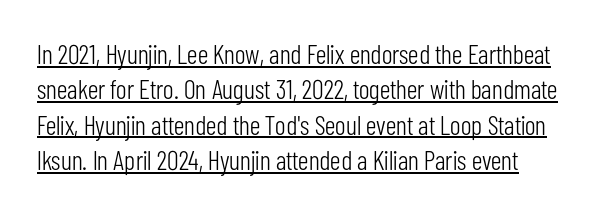
The image shows 27 px text type, upright; set normal line spacing (1.31x), normal letter spacing, underlined.
